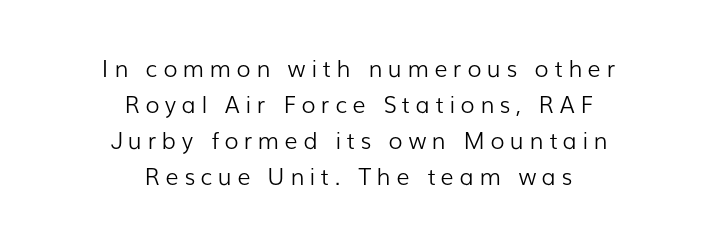
The image shows 23 px text type, upright; set centered, normal line spacing (1.57x), unusually wide letter spacing (+0.24 em), not underlined.
